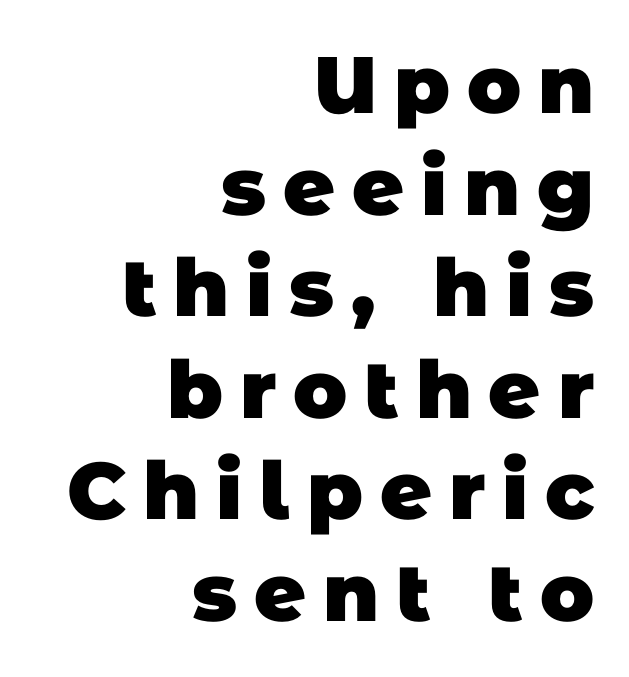
Q: Is the text bold? A: Yes.
Q: Is the typeface a serif or a sans-serif typeface? A: Sans-serif.
Q: Is the text underlined? A: No.
Q: How is the paragraph aligned? A: Right-aligned.
Q: Is the spacing between letters normal or unusually wide? A: Unusually wide.
Q: Is the spacing between lines tight, normal or loose? A: Normal.
Q: Width (condensed, normal, or wide)? A: Normal.
Q: Stroke contrast? A: Low.
Q: x-height? A: Large.
Q: Monospaced? A: No.
